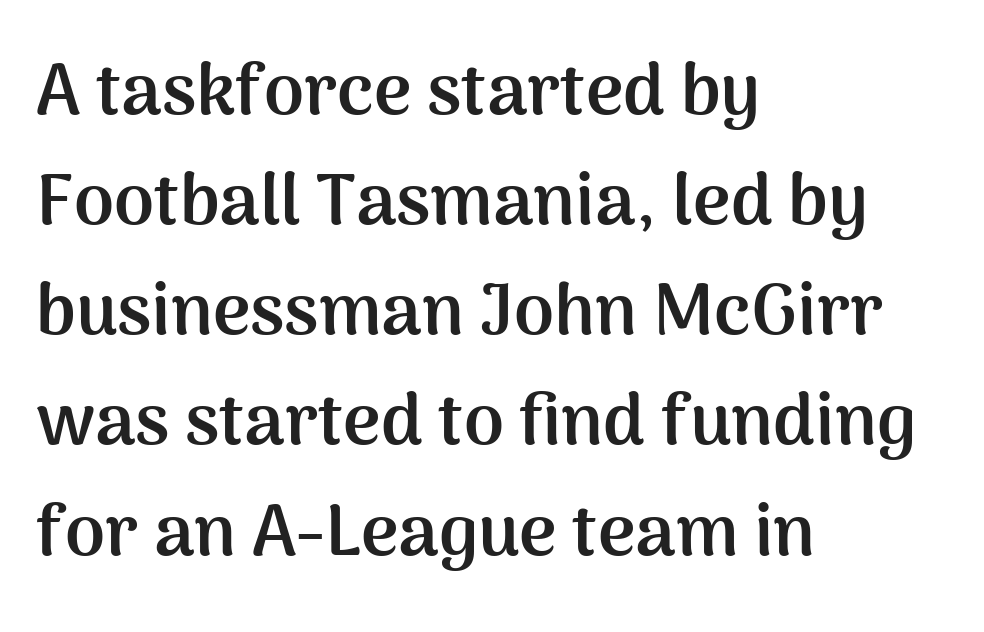
The image shows 72 px semibold sans-serif type, upright; set left-aligned, normal line spacing (1.53x), normal letter spacing, not underlined; medium stroke contrast and a medium x-height.
